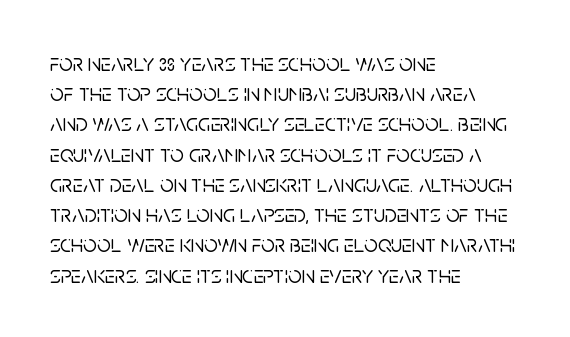
Q: Is the text italic (slanted)? A: No, it is upright.
Q: Is the text underlined? A: No.
Q: How is the paragraph aligned? A: Left-aligned.
Q: Is the spacing between letters normal or unusually wide? A: Normal.
Q: Is the spacing between lines tight, normal or loose? A: Normal.
